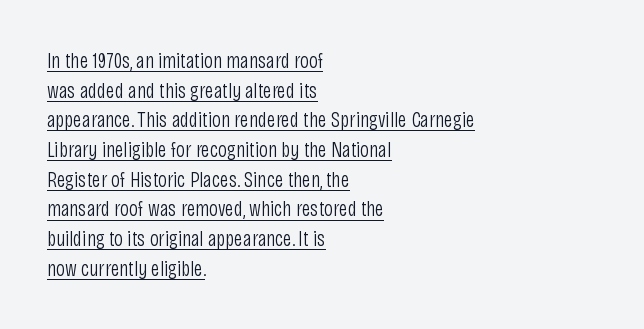
The image shows 22 px text type, upright; set left-aligned, normal line spacing (1.35x), normal letter spacing, underlined.
